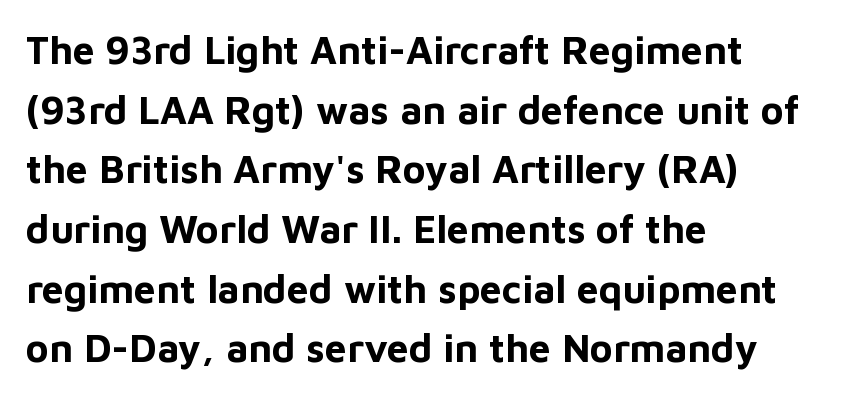
Q: Is the text bold? A: Yes.
Q: Is the text italic (slanted)? A: No, it is upright.
Q: Is the typeface a serif or a sans-serif typeface? A: Sans-serif.
Q: Is the text underlined? A: No.
Q: How is the paragraph aligned? A: Left-aligned.
Q: Is the spacing between letters normal or unusually wide? A: Normal.
Q: Is the spacing between lines tight, normal or loose? A: Normal.
Q: Width (condensed, normal, or wide)? A: Normal.
Q: Stroke contrast? A: Low.
Q: x-height? A: Medium.
Q: Monospaced? A: No.
